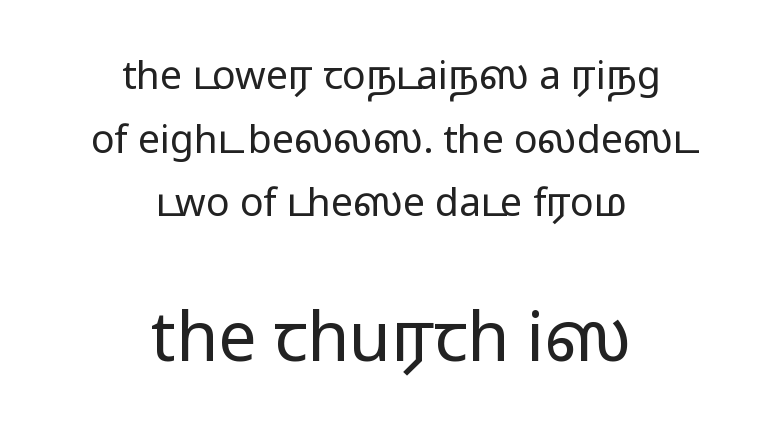
Q: Is the text bold? A: No.
Q: Is the text italic (slanted)? A: No, it is upright.
Q: Is the typeface a serif or a sans-serif typeface? A: Sans-serif.
Q: Is the text underlined? A: No.
Q: How is the paragraph aligned? A: Centered.
Q: Is the spacing between letters normal or unusually wide? A: Normal.
Q: Is the spacing between lines tight, normal or loose? A: Normal.
Q: Which block of text is set in a larger size, the first (top) or the second (bottom)? A: The second (bottom) one.
Q: Width (condensed, normal, or wide)? A: Wide.
Q: Stroke contrast? A: Low.
Q: x-height? A: Medium.
Q: Monospaced? A: No.
